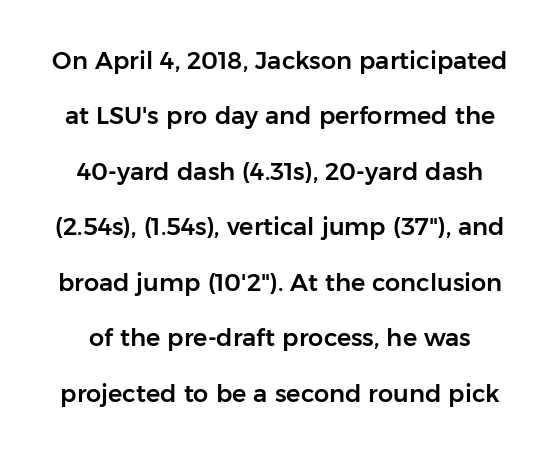
Q: Is the text italic (slanted)? A: No, it is upright.
Q: Is the text underlined? A: No.
Q: Is the spacing between letters normal or unusually wide? A: Normal.
Q: Is the spacing between lines tight, normal or loose? A: Loose.
